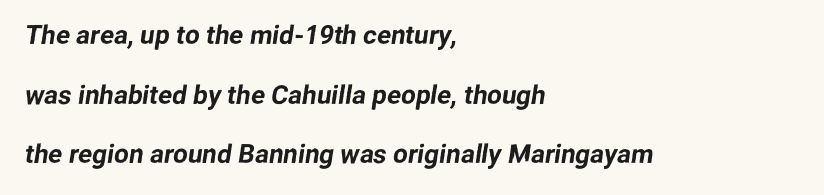
This block would shrink considerably if given ordinary leading; it's expanded now. A clean baseline with only descenders dipping below it. Tracking here is standard; glyphs follow each other at the usual distance. Typeset ragged right — the left edge is the straight one.
